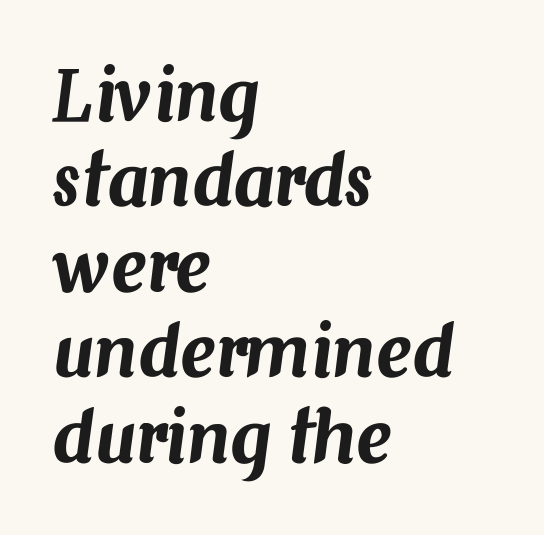
{"italic": "yes", "lean": "right", "slant_degrees": 7, "width": "normal", "stroke_contrast": "medium", "x_height": "medium", "monospaced": "no", "underline": "no", "align": "left", "line_spacing_ratio": 1.22, "letter_spacing": "normal", "letter_spacing_em": 0.0, "glyph_px": 70}
